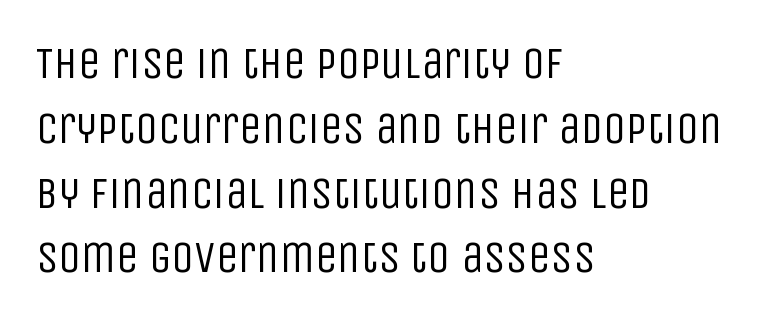
{"serif": "no", "italic": "no", "bold": "no", "weight": "regular", "width": "condensed", "stroke_contrast": "low", "x_height": "large", "monospaced": "no", "underline": "no", "align": "left", "line_spacing": "normal", "line_spacing_ratio": 1.44, "letter_spacing": "normal", "letter_spacing_em": 0.0, "glyph_px": 45}
